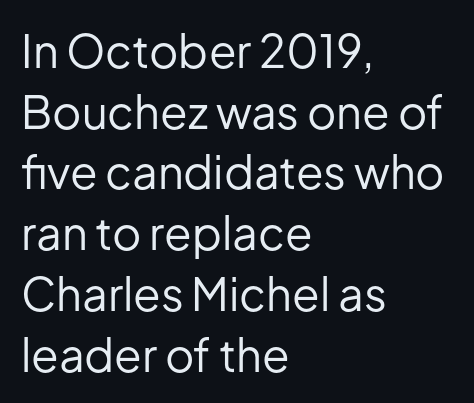
Q: Is the text bold? A: No.
Q: Is the text italic (slanted)? A: No, it is upright.
Q: Is the typeface a serif or a sans-serif typeface? A: Sans-serif.
Q: Is the text underlined? A: No.
Q: How is the paragraph aligned? A: Left-aligned.
Q: Is the spacing between letters normal or unusually wide? A: Normal.
Q: Is the spacing between lines tight, normal or loose? A: Normal.
Q: Width (condensed, normal, or wide)? A: Normal.
Q: Stroke contrast? A: Low.
Q: x-height? A: Medium.
Q: Monospaced? A: No.
